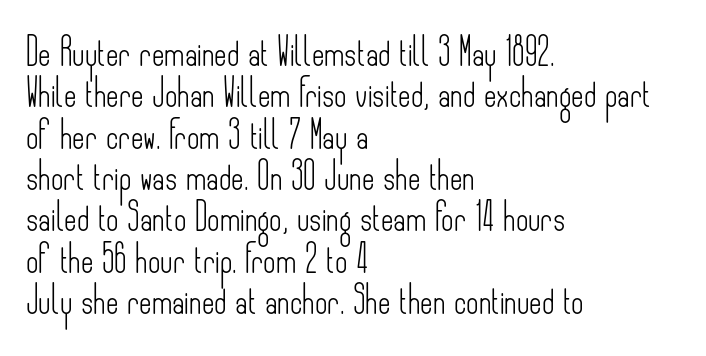
The image shows 27 px text type, upright; set left-aligned, normal line spacing (1.53x), normal letter spacing, not underlined.
